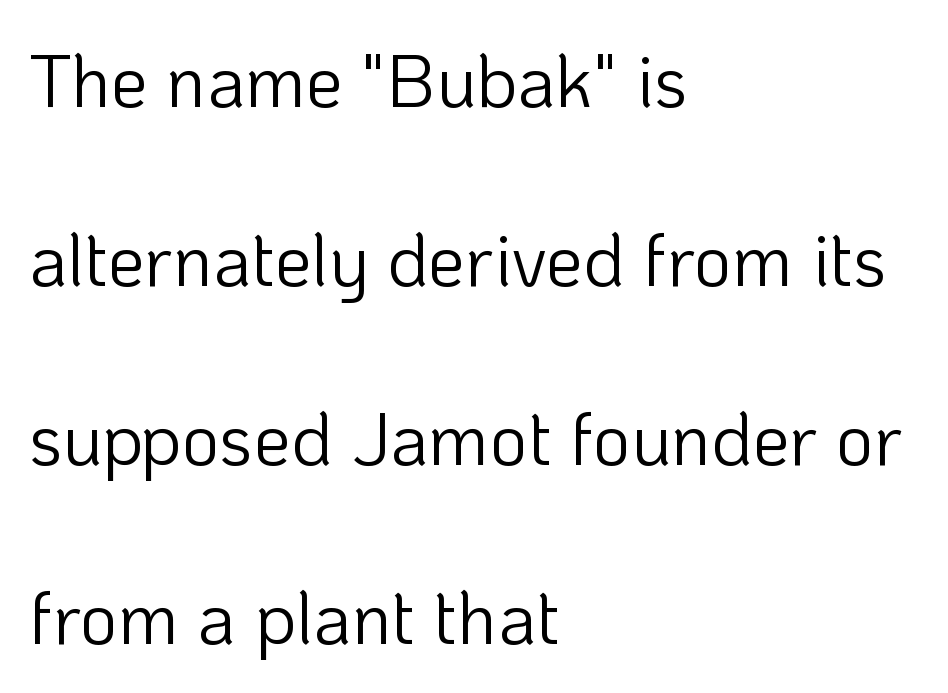
{"serif": "no", "italic": "no", "bold": "no", "weight": "light", "width": "normal", "stroke_contrast": "low", "x_height": "medium", "monospaced": "no", "underline": "no", "align": "left", "line_spacing": "loose", "line_spacing_ratio": 2.42, "letter_spacing": "normal", "letter_spacing_em": 0.0, "glyph_px": 74}
